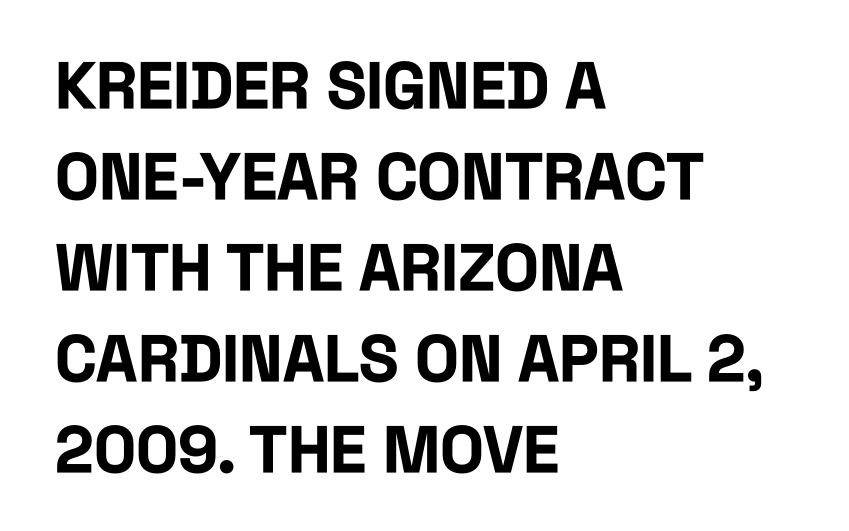
The rendering anchors every line to the left-hand side. In terms of leading, this rendering sits right in the middle. Bare-footed words on every line. Strong, thick strokes mark this as bold type. Ascenders rise straight up at ninety degrees. The face used here is proportionally spaced, like ordinary book or web type.
